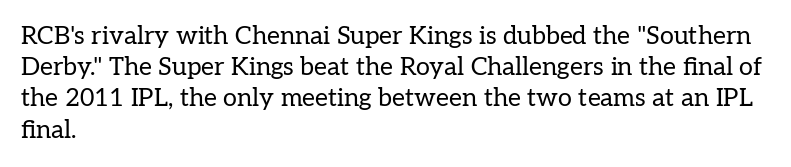
Spacing between characters is what you'd get straight out of the box. Ordinary non-slanted type is in use. The compositor pushed each line to the left boundary. Rows of type keep a routine distance in the vertical direction.
